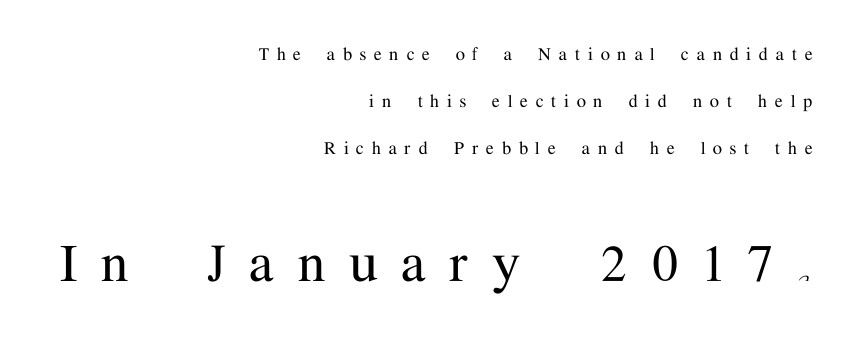
{"serif": "yes", "italic": "no", "width": "normal", "stroke_contrast": "medium", "x_height": "medium", "monospaced": "no", "underline": "no", "align": "right", "line_spacing": "loose", "line_spacing_ratio": 2.23, "letter_spacing": "wide", "letter_spacing_em": 0.38, "larger_block": "second", "size_ratio": 3.0, "glyph_px": 63}
